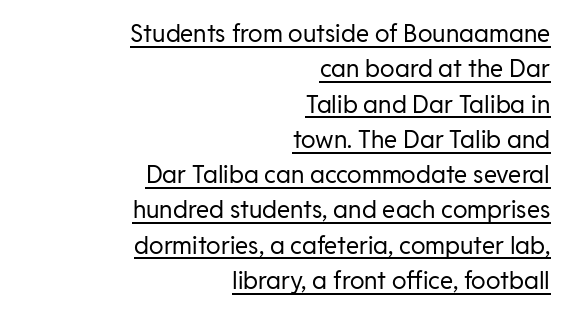
{"italic": "no", "bold": "no", "underline": "yes", "align": "right", "line_spacing": "normal", "line_spacing_ratio": 1.47, "letter_spacing": "normal", "letter_spacing_em": 0.0, "glyph_px": 24}
